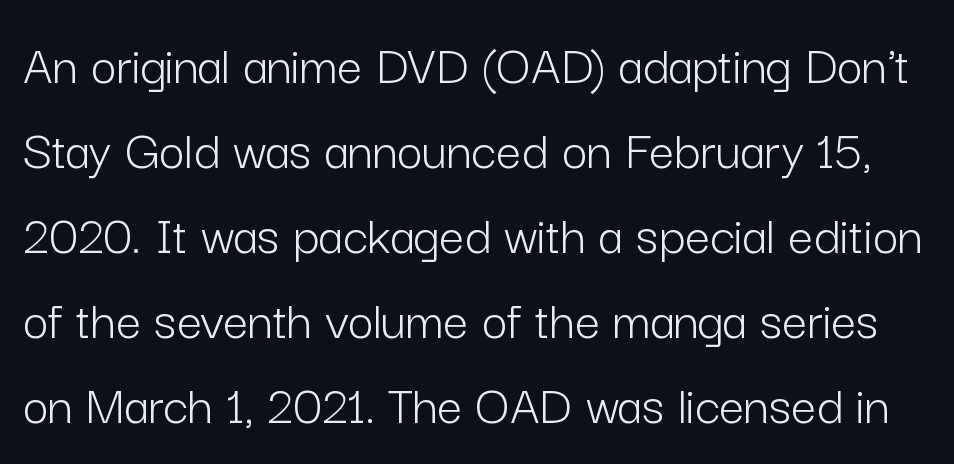
Heft: none added — not bold. Note the varied advance widths — an 'i' is clearly narrower than an 'm'. What kind of face is this? One without serifs — a sans. Clear beneath every line of the passage. How are the letters spaced? Ordinarily, with no added tracking.
